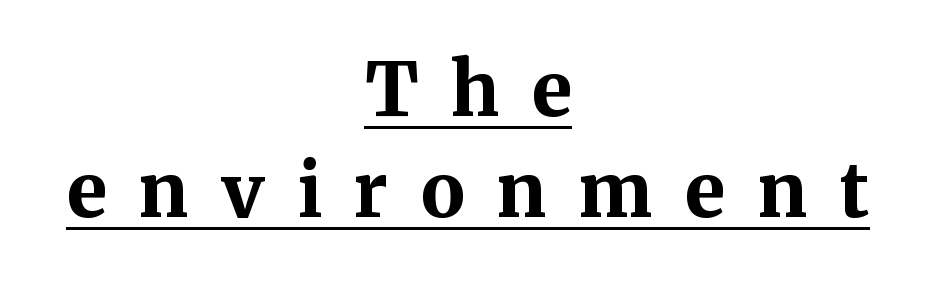
{"serif": "yes", "italic": "no", "bold": "yes", "weight": "bold", "width": "normal", "stroke_contrast": "medium", "x_height": "medium", "monospaced": "no", "underline": "yes", "align": "center", "line_spacing": "normal", "line_spacing_ratio": 1.36, "letter_spacing": "wide", "letter_spacing_em": 0.44, "glyph_px": 74}
